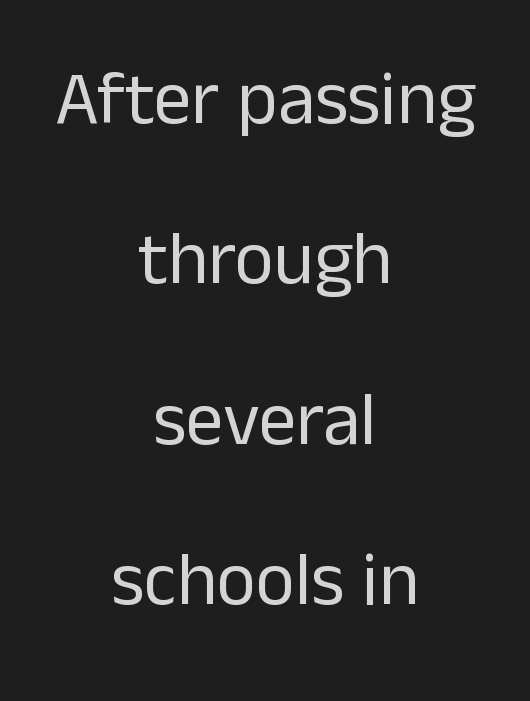
The image shows 75 px regular-weight sans-serif type, upright; set centered, loose line spacing (2.14x), normal letter spacing, not underlined; low stroke contrast and a medium x-height.
